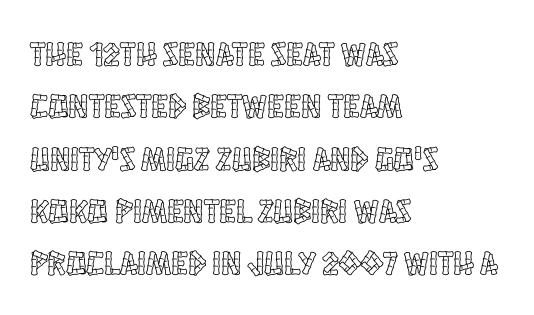
Q: Is the text italic (slanted)? A: No, it is upright.
Q: Is the text underlined? A: No.
Q: How is the paragraph aligned? A: Left-aligned.
Q: Is the spacing between letters normal or unusually wide? A: Normal.
Q: Is the spacing between lines tight, normal or loose? A: Normal.
Q: Width (condensed, normal, or wide)? A: Condensed.
Q: x-height? A: Large.
Q: Monospaced? A: No.
